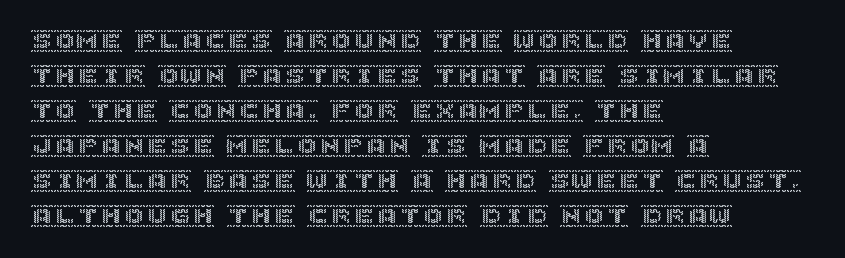
The image shows 23 px text type, upright; set left-aligned, normal line spacing (1.52x), normal letter spacing, not underlined.
